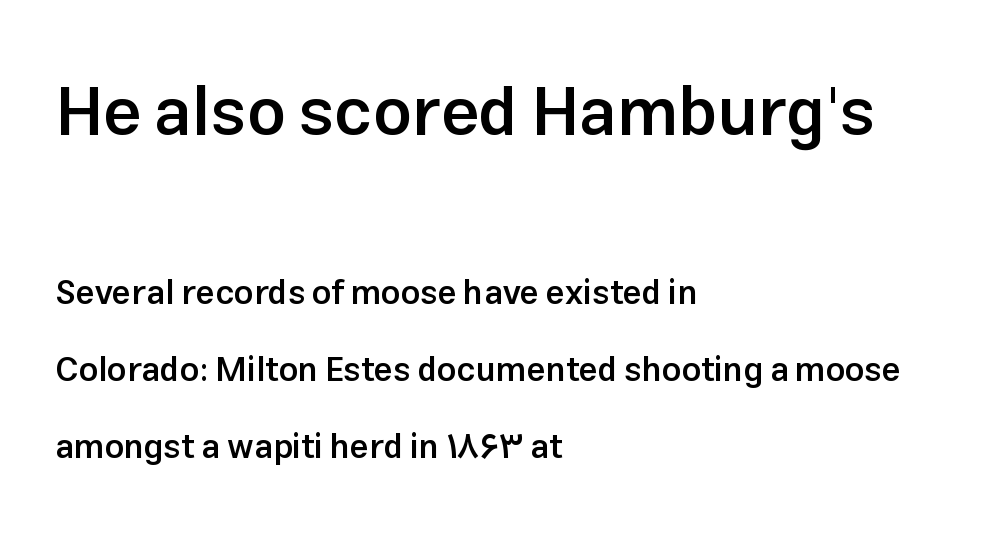
The area under the type is left untouched. Each line starts at the same left margin while the right side varies. The sample has been set in demibold, a notch under bold. Larger block? The one above; the one below is distinctly smaller.
